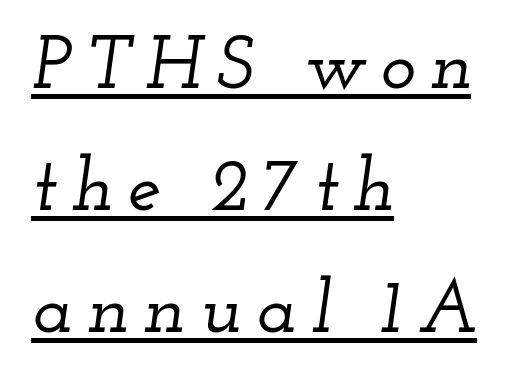
{"serif": "yes", "italic": "yes", "lean": "right", "slant_degrees": 12, "width": "wide", "stroke_contrast": "low", "x_height": "small", "monospaced": "no", "underline": "yes", "align": "left", "line_spacing": "normal", "line_spacing_ratio": 1.63, "glyph_px": 75}
